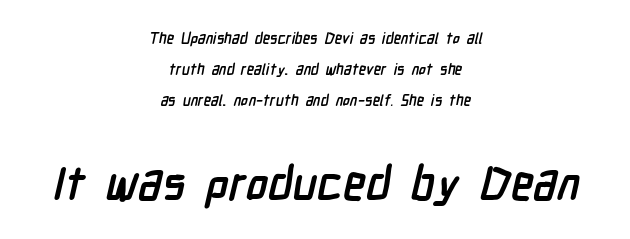
{"serif": "no", "bold": "yes", "weight": "semibold", "width": "condensed", "stroke_contrast": "low", "x_height": "medium", "monospaced": "no", "underline": "no", "align": "center", "line_spacing": "loose", "line_spacing_ratio": 2.07, "letter_spacing": "normal", "letter_spacing_em": 0.0, "larger_block": "second", "size_ratio": 3.07, "glyph_px": 46}
